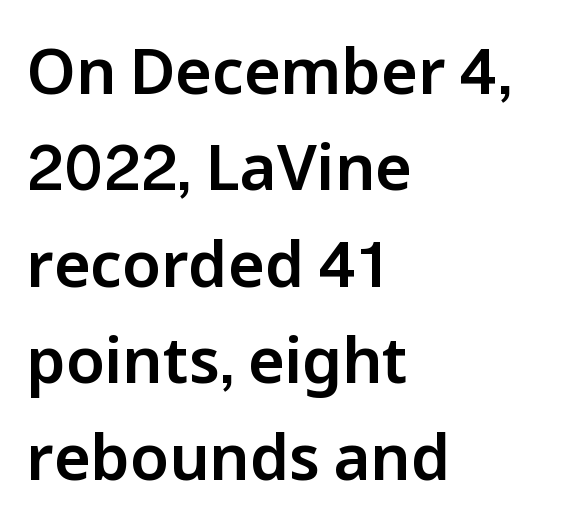
Q: Is the text italic (slanted)? A: No, it is upright.
Q: Is the typeface a serif or a sans-serif typeface? A: Sans-serif.
Q: Is the text underlined? A: No.
Q: How is the paragraph aligned? A: Left-aligned.
Q: Is the spacing between letters normal or unusually wide? A: Normal.
Q: Is the spacing between lines tight, normal or loose? A: Normal.
Q: Width (condensed, normal, or wide)? A: Normal.
Q: Stroke contrast? A: Low.
Q: x-height? A: Medium.
Q: Monospaced? A: No.
